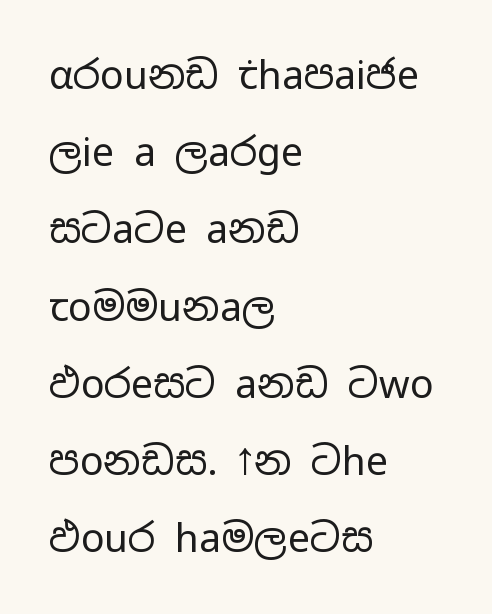
The image shows 39 px regular-weight, wide sans-serif type, upright; set left-aligned, loose line spacing (1.98x), normal letter spacing, not underlined; low stroke contrast and a medium x-height.
